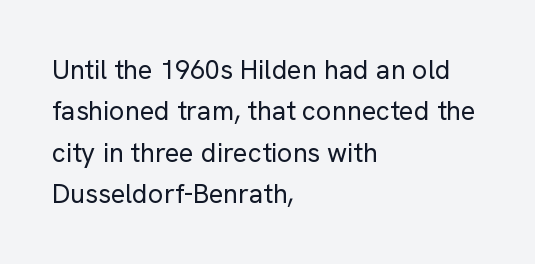
{"italic": "no", "bold": "no", "underline": "no", "align": "left", "line_spacing": "normal", "line_spacing_ratio": 1.53, "letter_spacing": "normal", "letter_spacing_em": 0.0, "glyph_px": 27}
